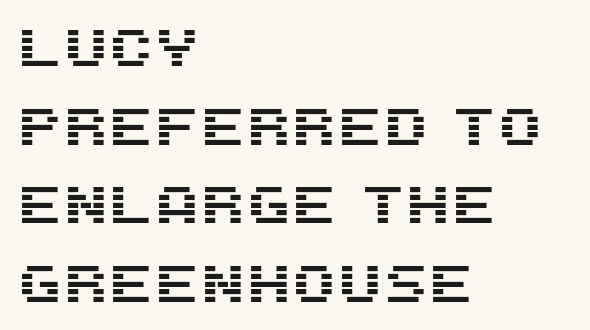
Q: Is the text italic (slanted)? A: No, it is upright.
Q: Is the typeface a serif or a sans-serif typeface? A: Sans-serif.
Q: Is the text underlined? A: No.
Q: How is the paragraph aligned? A: Left-aligned.
Q: Is the spacing between letters normal or unusually wide? A: Normal.
Q: Is the spacing between lines tight, normal or loose? A: Normal.
Q: Width (condensed, normal, or wide)? A: Normal.
Q: Stroke contrast? A: Medium.
Q: x-height? A: Large.
Q: Monospaced? A: No.
